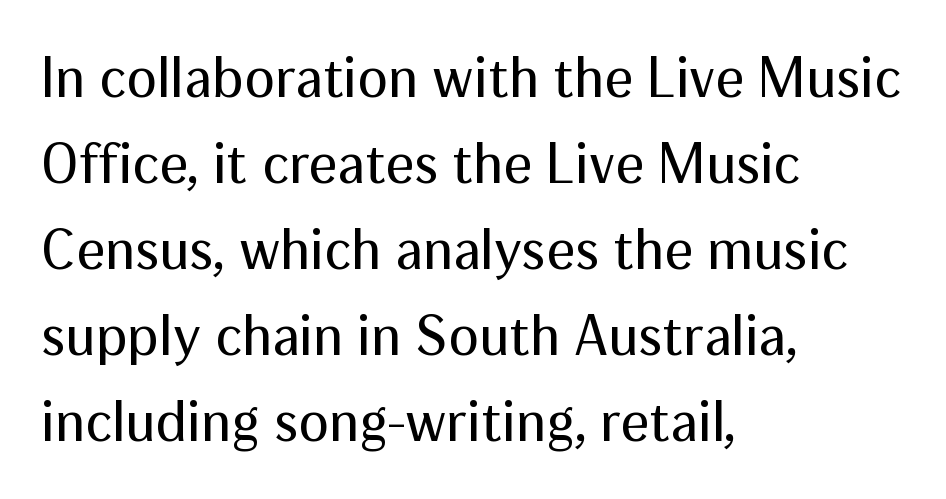
Q: Is the text bold? A: No.
Q: Is the text italic (slanted)? A: No, it is upright.
Q: Is the typeface a serif or a sans-serif typeface? A: Sans-serif.
Q: Is the text underlined? A: No.
Q: How is the paragraph aligned? A: Left-aligned.
Q: Is the spacing between letters normal or unusually wide? A: Normal.
Q: Is the spacing between lines tight, normal or loose? A: Normal.
Q: Width (condensed, normal, or wide)? A: Normal.
Q: Stroke contrast? A: Medium.
Q: x-height? A: Medium.
Q: Monospaced? A: No.
